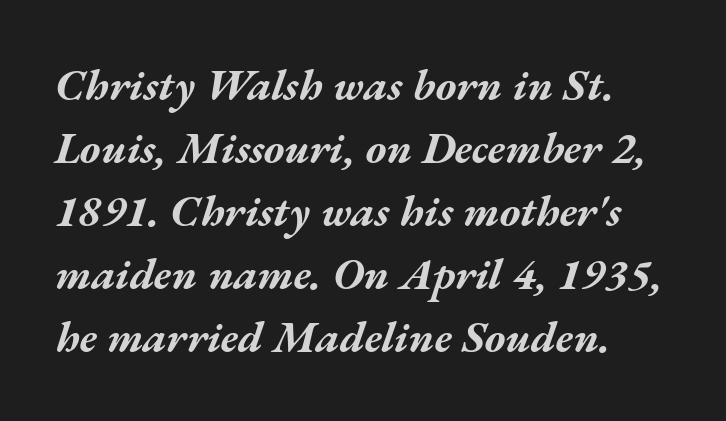
The image shows 44 px bold, wide type, italic (leaning right); set normal line spacing (1.43x), normal letter spacing, not underlined; medium stroke contrast and a medium x-height.
